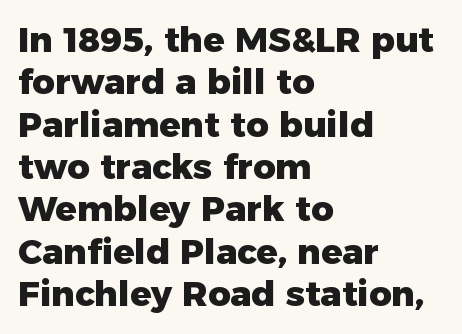
The face used here is rendered with its standard letterfit. The words here are not underlined. Students, this is bold: see how much ink each stroke carries. Left-aligned paragraph, ragged on the right.
